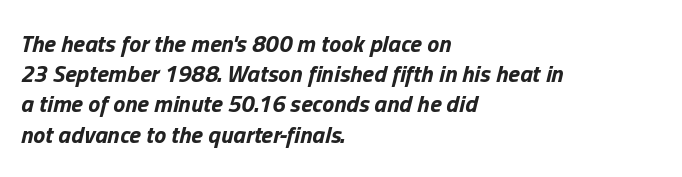
{"italic": "yes", "lean": "right", "slant_degrees": 13, "bold": "yes", "underline": "no", "align": "left", "line_spacing": "normal", "line_spacing_ratio": 1.26, "letter_spacing": "normal", "letter_spacing_em": 0.0, "glyph_px": 24}
